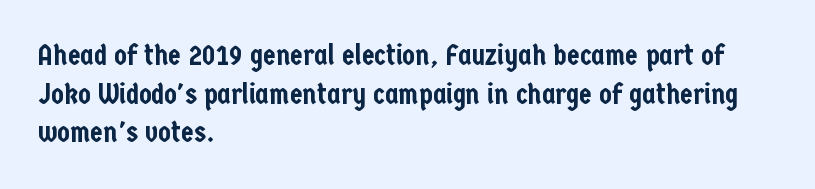
{"serif": "no", "italic": "no", "width": "condensed", "stroke_contrast": "low", "x_height": "medium", "monospaced": "no", "underline": "no", "align": "left", "line_spacing": "normal", "line_spacing_ratio": 1.33, "letter_spacing": "normal", "letter_spacing_em": 0.0, "glyph_px": 29}
